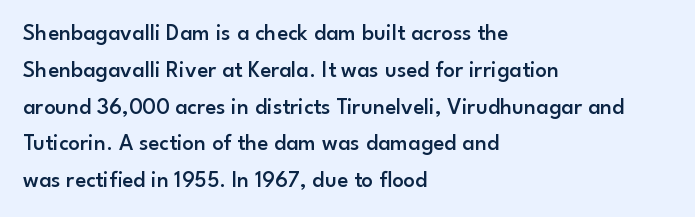
The image shows 23 px text type, upright; set left-aligned, normal line spacing (1.6x), normal letter spacing, not underlined.
